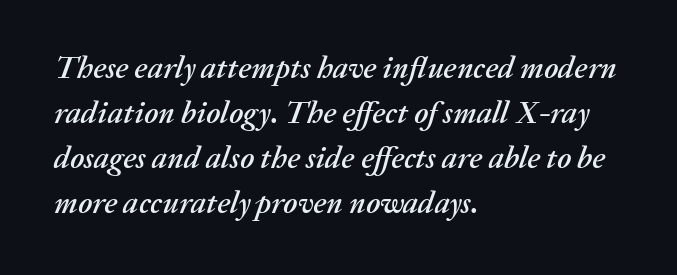
Layout note: lines flush left. Leading: standard. Varying glyph widths throughout — classic text-font behaviour. The face used here is rendered with its standard letterfit. Emphasis-style slanted type is in use.
